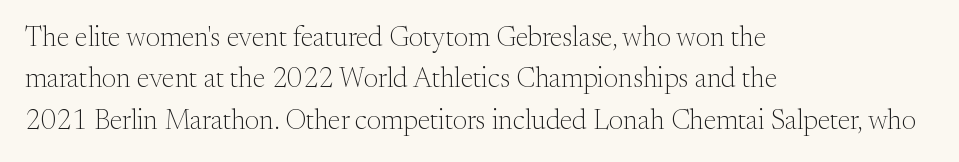
Q: Is the text bold? A: No.
Q: Is the text italic (slanted)? A: No, it is upright.
Q: Is the typeface a serif or a sans-serif typeface? A: Serif.
Q: Is the text underlined? A: No.
Q: How is the paragraph aligned? A: Left-aligned.
Q: Is the spacing between letters normal or unusually wide? A: Normal.
Q: Is the spacing between lines tight, normal or loose? A: Normal.
Q: Width (condensed, normal, or wide)? A: Normal.
Q: Stroke contrast? A: Medium.
Q: x-height? A: Small.
Q: Monospaced? A: No.
